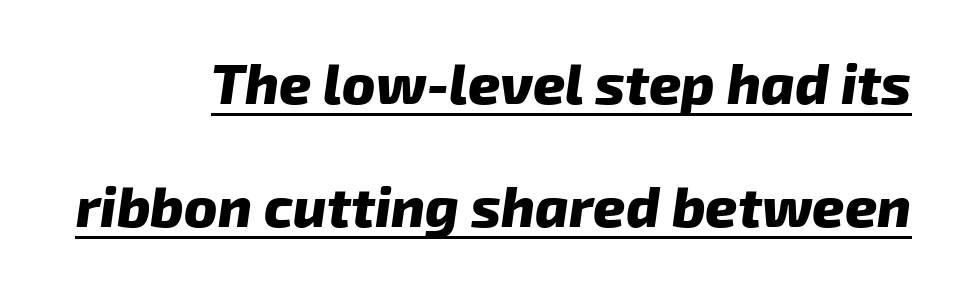
Q: Is the text bold? A: Yes.
Q: Is the typeface a serif or a sans-serif typeface? A: Sans-serif.
Q: Is the text underlined? A: Yes.
Q: Is the spacing between letters normal or unusually wide? A: Normal.
Q: Is the spacing between lines tight, normal or loose? A: Loose.
Q: Width (condensed, normal, or wide)? A: Normal.
Q: Stroke contrast? A: Low.
Q: x-height? A: Medium.
Q: Monospaced? A: No.
